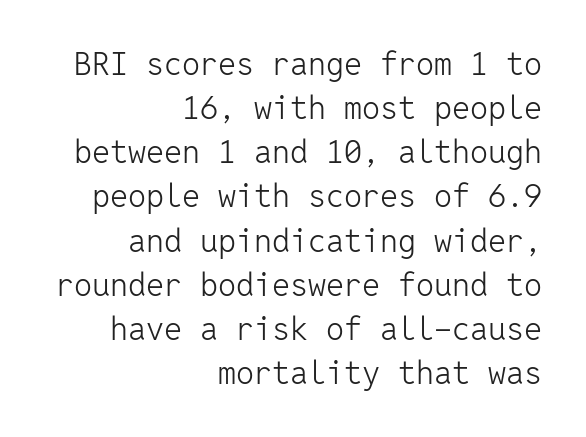
The tracking reads as untouched default to a designer's eye. Grotesque or geometric, the face here clearly has no serifs. Letters rest on an invisible, unmarked baseline. Horizontal alignment here is rightward, an uncommon choice for prose.
